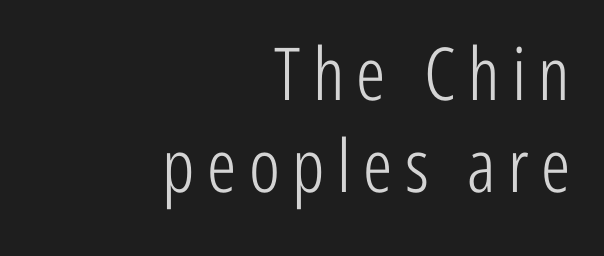
The image shows 73 px light, condensed sans-serif type, upright; set right-aligned, normal line spacing (1.26x), not underlined; low stroke contrast and a medium x-height.
